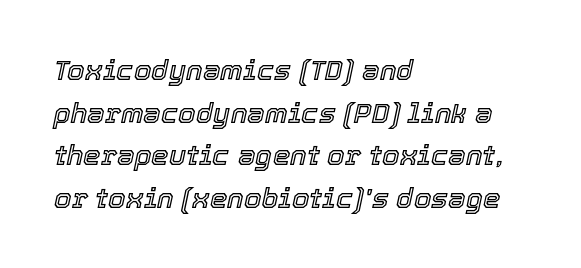
Q: Is the text italic (slanted)? A: Yes, it leans right by about 12 degrees.
Q: Is the text underlined? A: No.
Q: How is the paragraph aligned? A: Left-aligned.
Q: Is the spacing between letters normal or unusually wide? A: Normal.
Q: Is the spacing between lines tight, normal or loose? A: Normal.
Q: Width (condensed, normal, or wide)? A: Normal.
Q: x-height? A: Medium.
Q: Monospaced? A: No.
